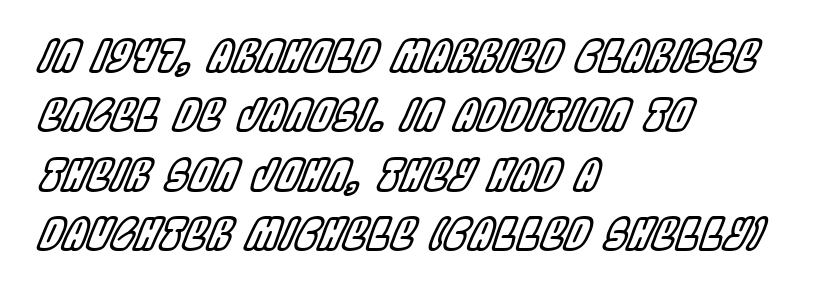
The image shows 43 px condensed type, italic (leaning right); set left-aligned, normal line spacing (1.38x), normal letter spacing, not underlined; a large x-height.
